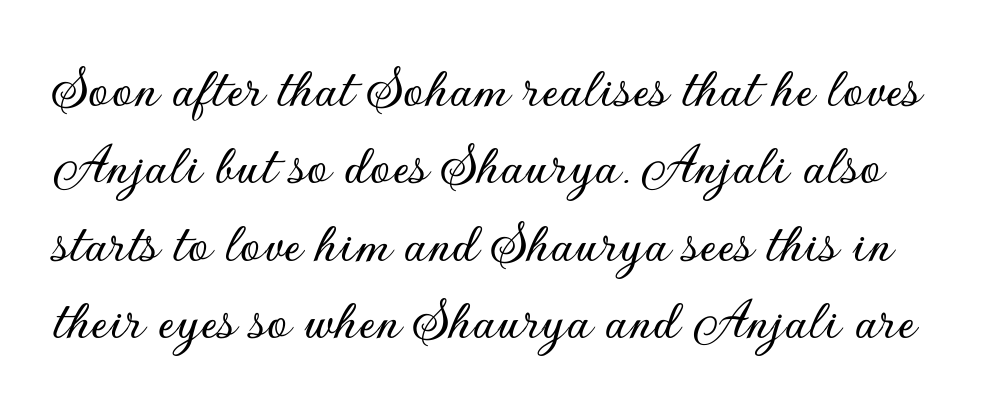
Q: Is the text italic (slanted)? A: Yes.
Q: Is the typeface a serif or a sans-serif typeface? A: Sans-serif.
Q: Is the text underlined? A: No.
Q: Is the spacing between letters normal or unusually wide? A: Normal.
Q: Is the spacing between lines tight, normal or loose? A: Normal.
Q: Width (condensed, normal, or wide)? A: Normal.
Q: Stroke contrast? A: Low.
Q: x-height? A: Small.
Q: Monospaced? A: No.
